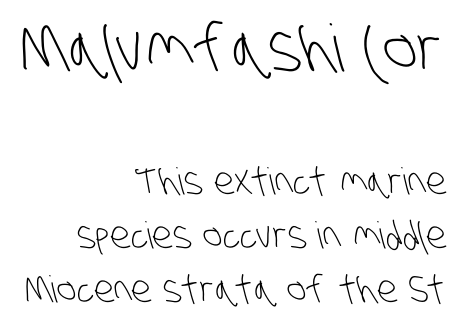
{"serif": "no", "bold": "no", "weight": "light", "width": "condensed", "stroke_contrast": "low", "x_height": "large", "monospaced": "no", "underline": "no", "align": "right", "line_spacing": "normal", "line_spacing_ratio": 1.45, "letter_spacing": "normal", "letter_spacing_em": 0.0, "larger_block": "first", "size_ratio": 1.76, "glyph_px": 65}
